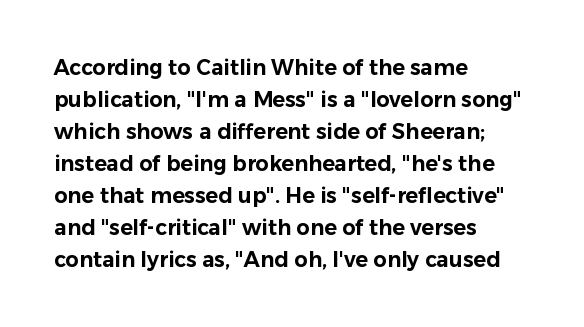
Q: Is the text italic (slanted)? A: No, it is upright.
Q: Is the text underlined? A: No.
Q: How is the paragraph aligned? A: Left-aligned.
Q: Is the spacing between letters normal or unusually wide? A: Normal.
Q: Is the spacing between lines tight, normal or loose? A: Normal.
